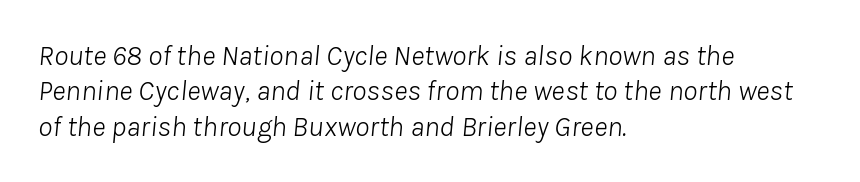
Q: Is the text bold? A: No.
Q: Is the text italic (slanted)? A: Yes, it leans right by about 8 degrees.
Q: Is the text underlined? A: No.
Q: How is the paragraph aligned? A: Left-aligned.
Q: Is the spacing between letters normal or unusually wide? A: Normal.
Q: Width (condensed, normal, or wide)? A: Normal.
Q: Stroke contrast? A: Low.
Q: x-height? A: Medium.
Q: Monospaced? A: No.
